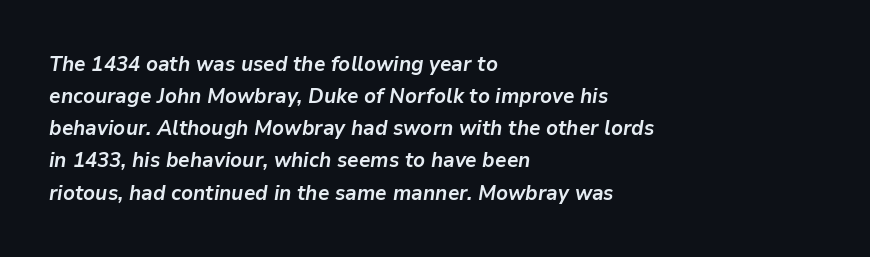
Q: Is the text bold? A: Yes.
Q: Is the text italic (slanted)? A: Yes, it leans right by about 9 degrees.
Q: Is the text underlined? A: No.
Q: How is the paragraph aligned? A: Left-aligned.
Q: Is the spacing between letters normal or unusually wide? A: Normal.
Q: Is the spacing between lines tight, normal or loose? A: Normal.
